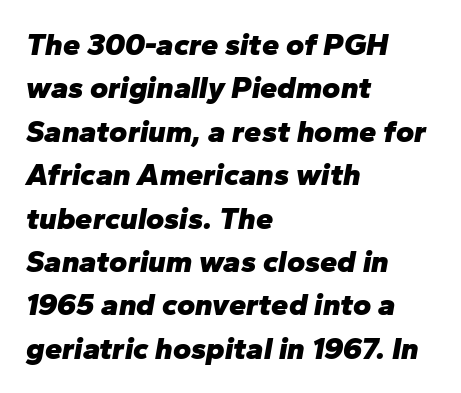
{"italic": "yes", "lean": "right", "slant_degrees": 10, "bold": "yes", "weight": "heavy", "width": "normal", "stroke_contrast": "low", "x_height": "medium", "monospaced": "no", "underline": "no", "align": "left", "line_spacing": "normal", "line_spacing_ratio": 1.4, "letter_spacing": "normal", "letter_spacing_em": 0.0, "glyph_px": 31}
